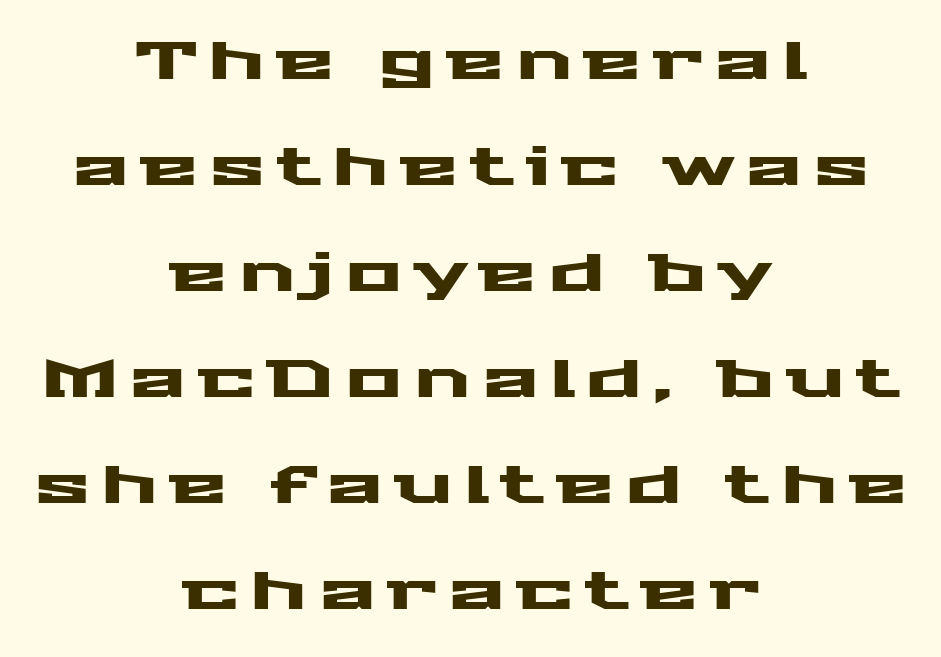
Short and long lines alike share a common midpoint. Serif or sans? Sans — the stroke terminals are bare. Varying glyph widths throughout — classic text-font behaviour. Airy leading.
